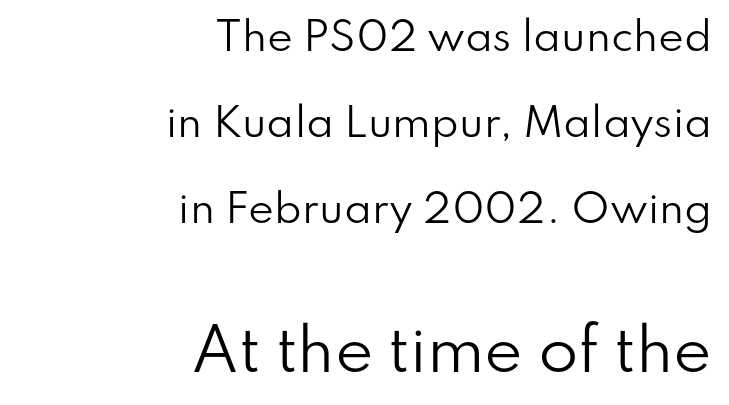
{"serif": "no", "italic": "no", "bold": "no", "weight": "regular", "width": "normal", "stroke_contrast": "low", "x_height": "small", "monospaced": "no", "underline": "no", "align": "right", "line_spacing": "loose", "line_spacing_ratio": 2.21, "letter_spacing": "normal", "letter_spacing_em": 0.0, "larger_block": "second", "size_ratio": 1.49, "glyph_px": 58}
